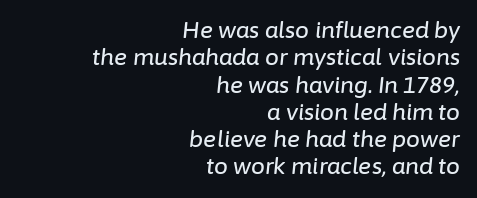
{"italic": "yes", "lean": "right", "slant_degrees": 6, "underline": "no", "align": "right", "line_spacing_ratio": 1.24, "letter_spacing": "normal", "letter_spacing_em": 0.0, "glyph_px": 22}
